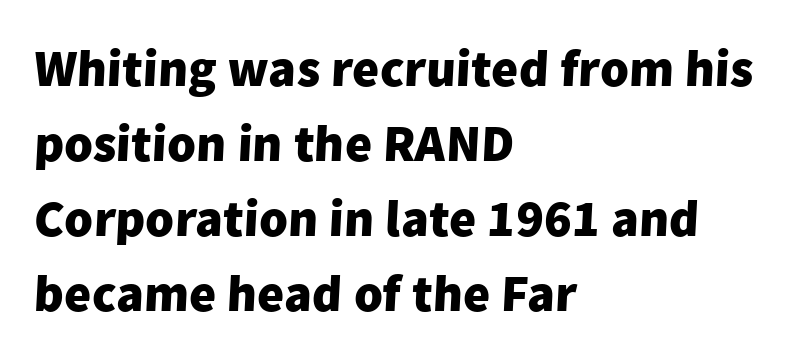
Q: Is the text bold? A: Yes.
Q: Is the typeface a serif or a sans-serif typeface? A: Sans-serif.
Q: Is the text underlined? A: No.
Q: How is the paragraph aligned? A: Left-aligned.
Q: Is the spacing between letters normal or unusually wide? A: Normal.
Q: Is the spacing between lines tight, normal or loose? A: Normal.
Q: Width (condensed, normal, or wide)? A: Normal.
Q: Stroke contrast? A: Low.
Q: x-height? A: Medium.
Q: Monospaced? A: No.
